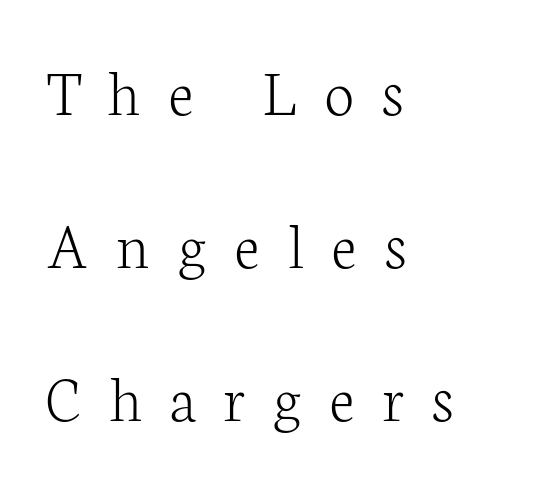
Q: Is the text bold? A: No.
Q: Is the text italic (slanted)? A: No, it is upright.
Q: Is the typeface a serif or a sans-serif typeface? A: Serif.
Q: Is the text underlined? A: No.
Q: How is the paragraph aligned? A: Left-aligned.
Q: Is the spacing between letters normal or unusually wide? A: Unusually wide.
Q: Is the spacing between lines tight, normal or loose? A: Loose.
Q: Width (condensed, normal, or wide)? A: Normal.
Q: Stroke contrast? A: Low.
Q: x-height? A: Medium.
Q: Monospaced? A: No.
